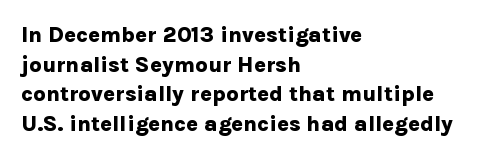
{"italic": "no", "bold": "yes", "underline": "no", "align": "left", "line_spacing": "normal", "line_spacing_ratio": 1.35, "letter_spacing": "normal", "letter_spacing_em": 0.0, "glyph_px": 22}
